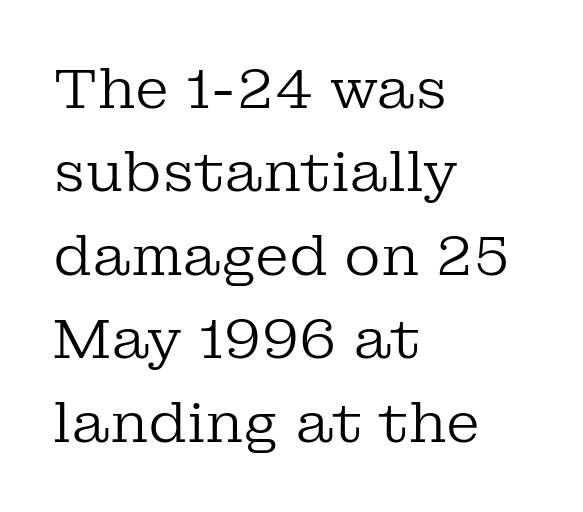
Q: Is the text bold? A: No.
Q: Is the text italic (slanted)? A: No, it is upright.
Q: Is the typeface a serif or a sans-serif typeface? A: Serif.
Q: Is the text underlined? A: No.
Q: How is the paragraph aligned? A: Left-aligned.
Q: Is the spacing between letters normal or unusually wide? A: Normal.
Q: Is the spacing between lines tight, normal or loose? A: Normal.
Q: Width (condensed, normal, or wide)? A: Normal.
Q: Stroke contrast? A: Low.
Q: x-height? A: Medium.
Q: Monospaced? A: No.
